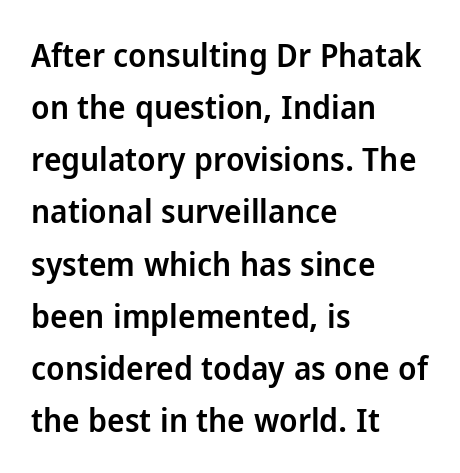
Grotesque or geometric, the face here clearly has no serifs. In terms of leading, this rendering sits right in the middle. As a designer I'd log this as weight 600, semibold. The string is rendered with underlining switched off. Note the varied advance widths — an 'i' is clearly narrower than an 'm'.
